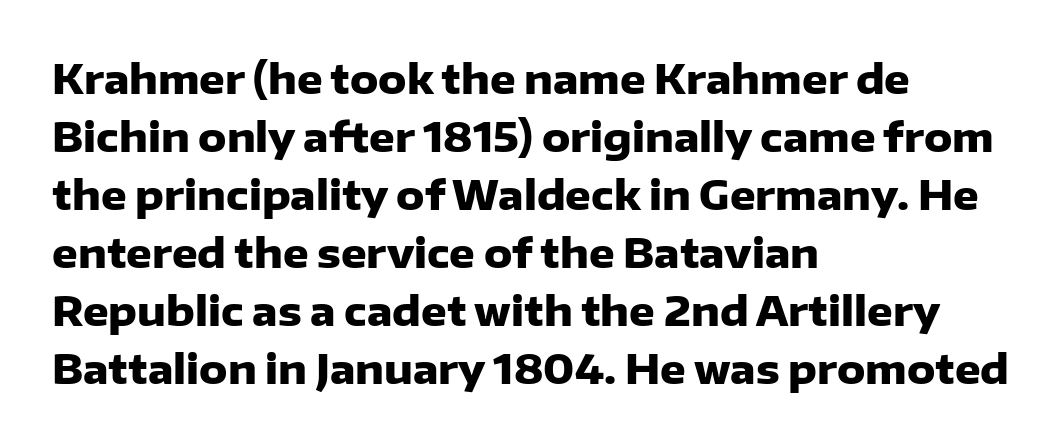
The image shows 40 px heavy sans-serif type, upright; set left-aligned, normal line spacing (1.45x), normal letter spacing, not underlined; low stroke contrast and a medium x-height.
